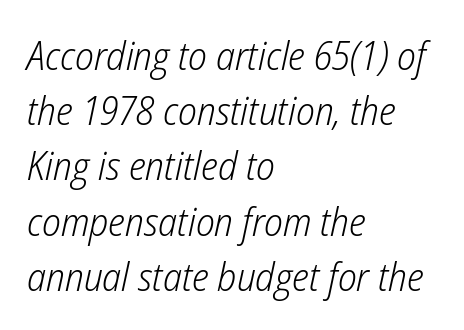
The face used here is proportionally spaced, like ordinary book or web type. Bold? No — there's no thickening of the strokes. The face used here has a pronounced slope to its letters. Where is the straight margin? On the left.
